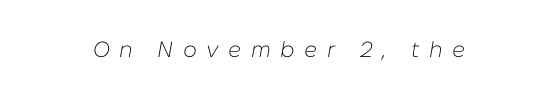
{"italic": "yes", "lean": "right", "slant_degrees": 10, "bold": "no", "underline": "no", "letter_spacing": "wide", "letter_spacing_em": 0.43, "glyph_px": 22}
